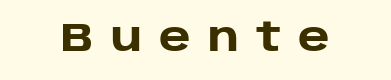
The image shows 40 px heavy sans-serif type, upright; set unusually wide letter spacing (+0.43 em), not underlined; low stroke contrast and a large x-height.
